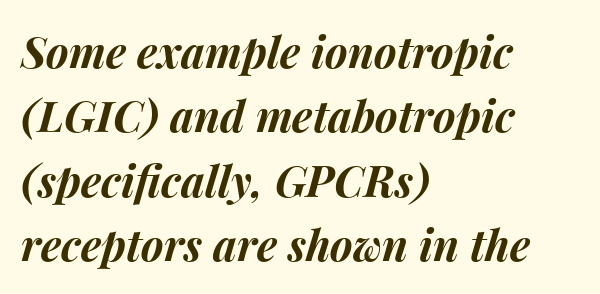
{"italic": "yes", "lean": "right", "slant_degrees": 15, "bold": "yes", "weight": "bold", "width": "normal", "stroke_contrast": "medium", "x_height": "medium", "monospaced": "no", "underline": "no", "align": "left", "line_spacing": "normal", "line_spacing_ratio": 1.5, "letter_spacing": "normal", "letter_spacing_em": 0.0, "glyph_px": 43}
